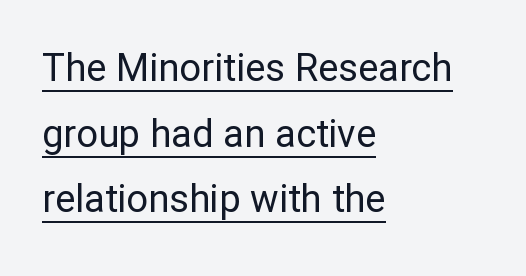
Q: Is the text bold? A: No.
Q: Is the text italic (slanted)? A: No, it is upright.
Q: Is the typeface a serif or a sans-serif typeface? A: Sans-serif.
Q: Is the text underlined? A: Yes.
Q: How is the paragraph aligned? A: Left-aligned.
Q: Is the spacing between letters normal or unusually wide? A: Normal.
Q: Width (condensed, normal, or wide)? A: Normal.
Q: Stroke contrast? A: Low.
Q: x-height? A: Medium.
Q: Monospaced? A: No.
